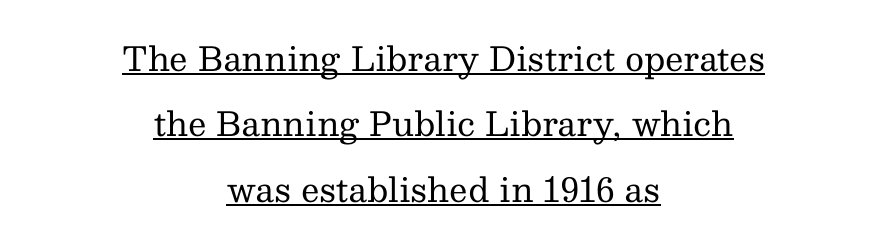
A typesetter would call this leading open, well beyond the default. These lines are rendered in a variable-pitch font. Quick note: not italic, upright. The string is rendered with underlining switched on.
